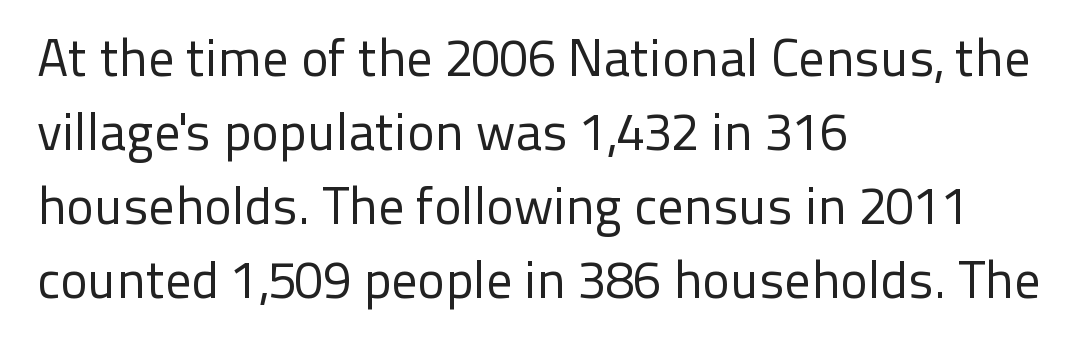
These lines are rendered in a variable-pitch font. In terms of leading, this rendering sits right in the middle. Beneath every word, the page is bare. In terms of posture, this sample is upright. Typographically, this falls in the sans-serif category.
